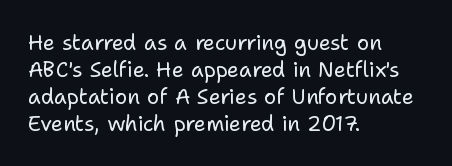
Q: Is the text bold? A: No.
Q: Is the text italic (slanted)? A: No, it is upright.
Q: Is the text underlined? A: No.
Q: How is the paragraph aligned? A: Left-aligned.
Q: Is the spacing between letters normal or unusually wide? A: Normal.
Q: Is the spacing between lines tight, normal or loose? A: Normal.
